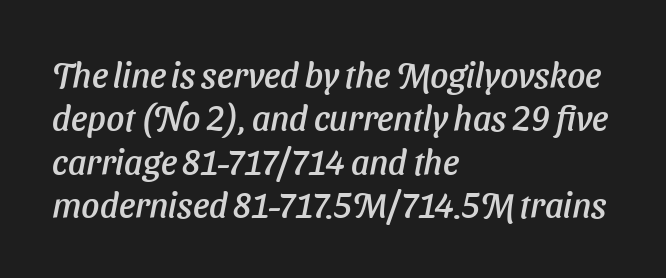
The image shows 35 px text type, italic (leaning right); set left-aligned, line spacing 1.24x, normal letter spacing, not underlined; low stroke contrast and a medium x-height.
